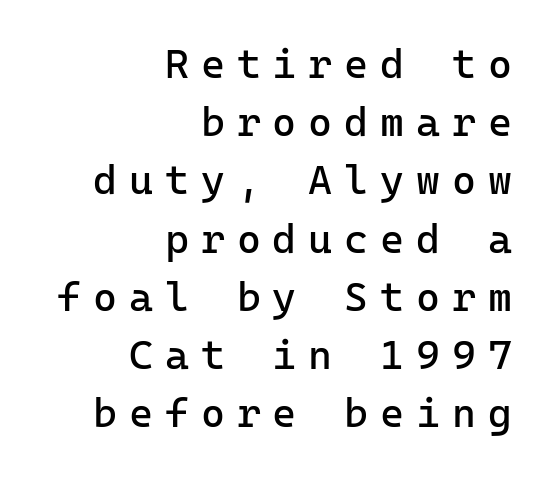
Nope, not italic — everything's standing straight. The area under the type is left untouched. Quick note: interline space is typical. The face used here is rendered with a markedly widened letterfit. Reading down the block, your eye finds every line finishing at a fixed right position.
